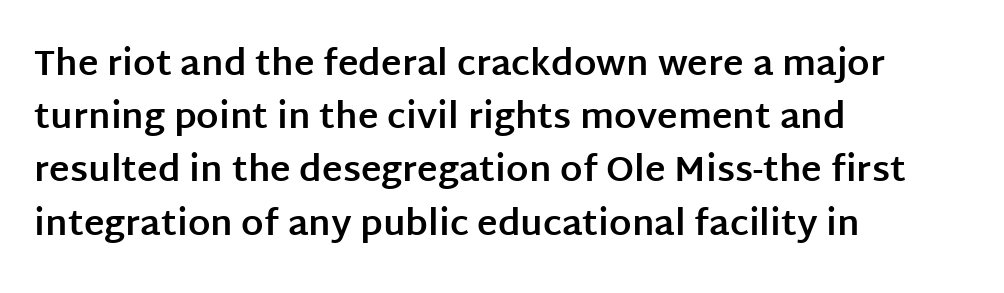
{"serif": "no", "italic": "no", "bold": "yes", "weight": "bold", "width": "normal", "stroke_contrast": "low", "x_height": "large", "monospaced": "no", "underline": "no", "align": "left", "line_spacing": "normal", "line_spacing_ratio": 1.52, "letter_spacing": "normal", "letter_spacing_em": 0.0, "glyph_px": 35}
